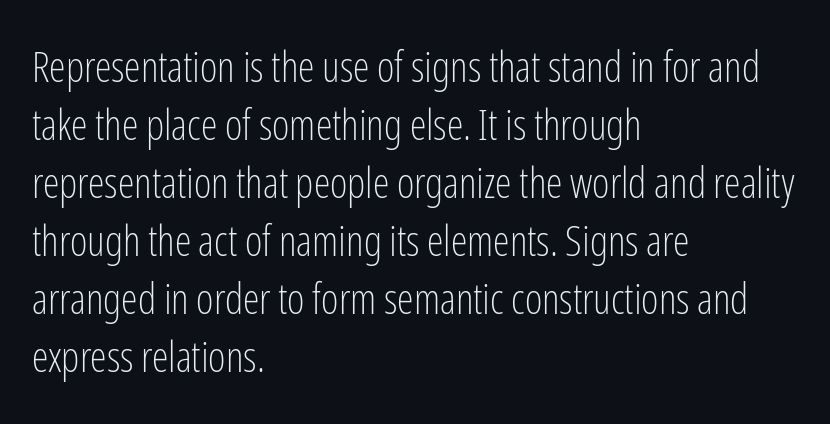
Q: Is the text bold? A: No.
Q: Is the text italic (slanted)? A: No, it is upright.
Q: Is the typeface a serif or a sans-serif typeface? A: Sans-serif.
Q: Is the text underlined? A: No.
Q: How is the paragraph aligned? A: Left-aligned.
Q: Is the spacing between letters normal or unusually wide? A: Normal.
Q: Is the spacing between lines tight, normal or loose? A: Normal.
Q: Width (condensed, normal, or wide)? A: Condensed.
Q: Stroke contrast? A: Low.
Q: x-height? A: Medium.
Q: Monospaced? A: No.
